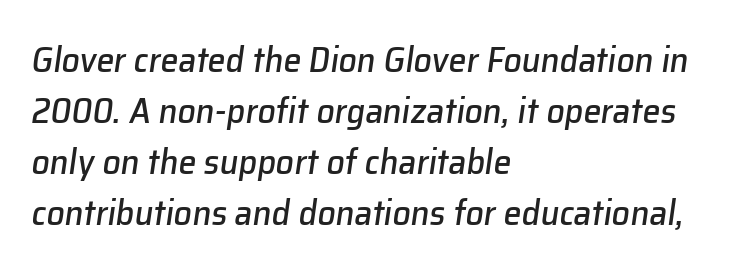
{"italic": "yes", "lean": "right", "slant_degrees": 8, "width": "normal", "stroke_contrast": "low", "x_height": "medium", "monospaced": "no", "underline": "no", "align": "left", "line_spacing": "normal", "line_spacing_ratio": 1.42, "letter_spacing": "normal", "letter_spacing_em": 0.0, "glyph_px": 36}
